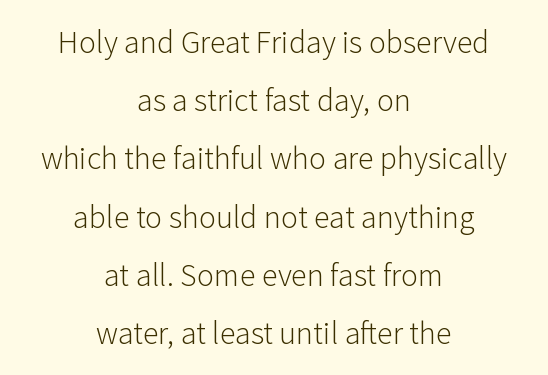
Q: Is the text bold? A: No.
Q: Is the text italic (slanted)? A: No, it is upright.
Q: Is the typeface a serif or a sans-serif typeface? A: Sans-serif.
Q: Is the text underlined? A: No.
Q: How is the paragraph aligned? A: Centered.
Q: Is the spacing between letters normal or unusually wide? A: Normal.
Q: Width (condensed, normal, or wide)? A: Normal.
Q: Stroke contrast? A: Low.
Q: x-height? A: Medium.
Q: Monospaced? A: No.
